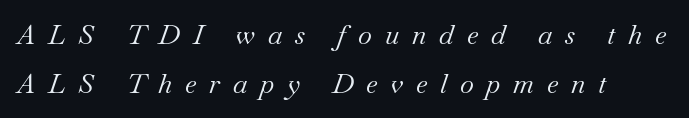
{"italic": "yes", "lean": "right", "slant_degrees": 18, "bold": "no", "underline": "no", "align": "left", "line_spacing_ratio": 1.8, "letter_spacing": "wide", "letter_spacing_em": 0.47, "glyph_px": 27}
